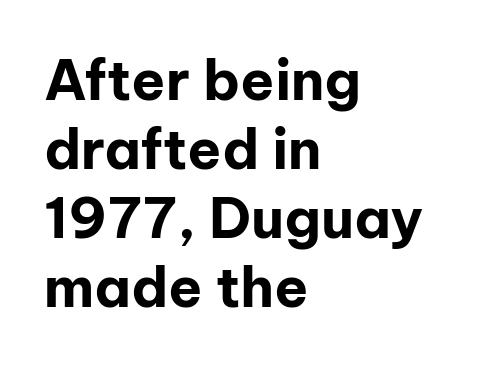
Q: Is the text bold? A: Yes.
Q: Is the text italic (slanted)? A: No, it is upright.
Q: Is the typeface a serif or a sans-serif typeface? A: Sans-serif.
Q: Is the text underlined? A: No.
Q: How is the paragraph aligned? A: Left-aligned.
Q: Is the spacing between letters normal or unusually wide? A: Normal.
Q: Width (condensed, normal, or wide)? A: Normal.
Q: Stroke contrast? A: Low.
Q: x-height? A: Medium.
Q: Monospaced? A: No.
